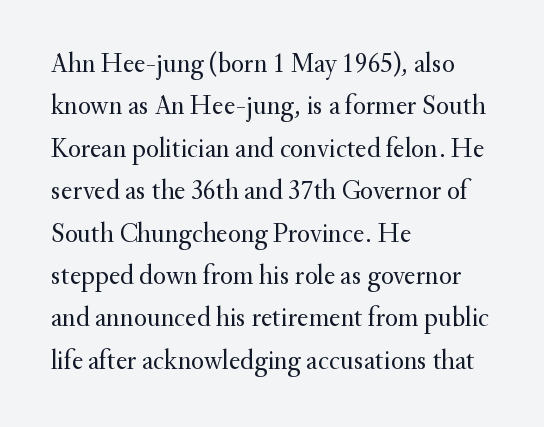
The image shows 27 px text type, upright; set left-aligned, normal line spacing (1.57x), normal letter spacing, not underlined.
